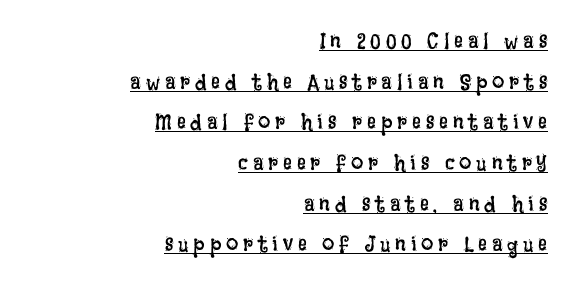
In terms of letterspacing, this is a distinctly airy, spread setting. Designer's note — italics off, roman on. The passage shown is not bold in any degree. The ragged edge is on the left, which tells us the setting is flush right.
